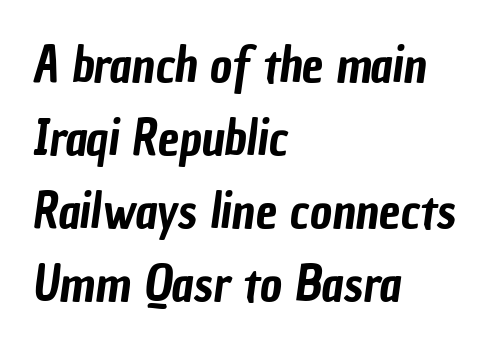
{"serif": "no", "width": "condensed", "stroke_contrast": "low", "x_height": "medium", "monospaced": "no", "underline": "no", "align": "left", "line_spacing": "normal", "line_spacing_ratio": 1.52, "letter_spacing": "normal", "letter_spacing_em": 0.0, "glyph_px": 48}
